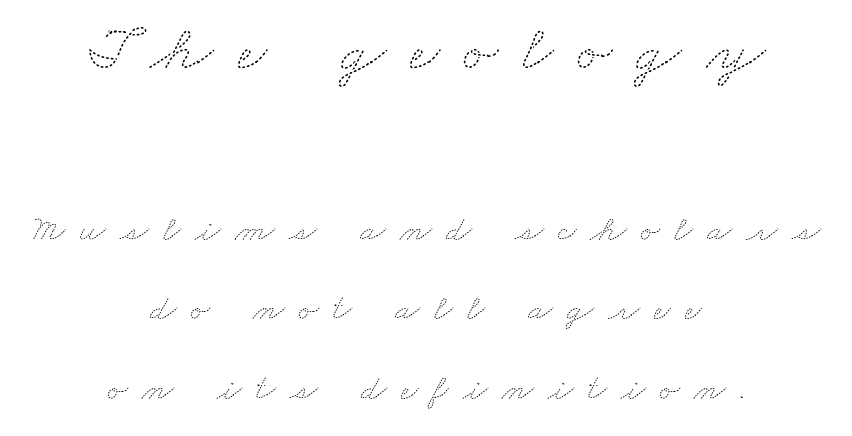
The image shows 64 px thin, wide type; set centered, loose line spacing (2.15x), unusually wide letter spacing (+0.38 em), not underlined; the first (top) block is 1.73x larger; medium stroke contrast and a small x-height.
